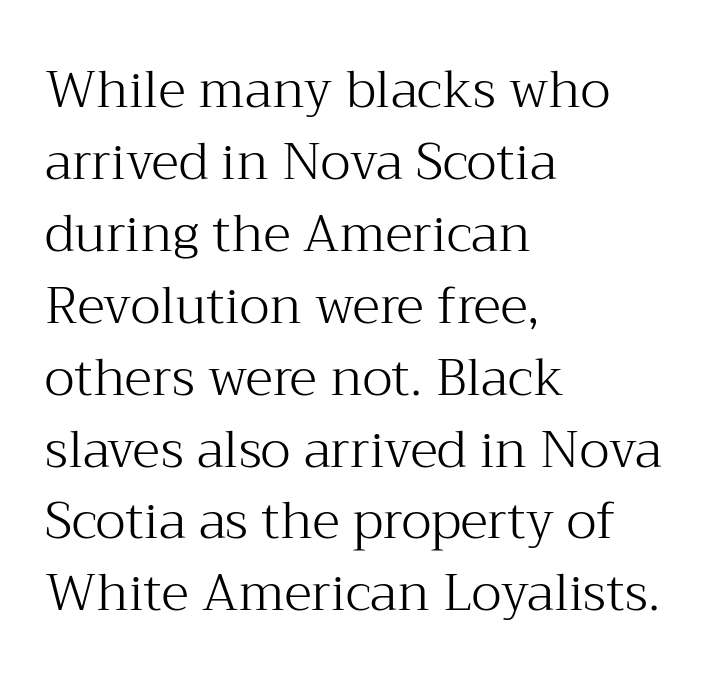
The image shows 51 px light serif type, upright; set left-aligned, normal line spacing (1.41x), normal letter spacing, not underlined; medium stroke contrast and a medium x-height.
